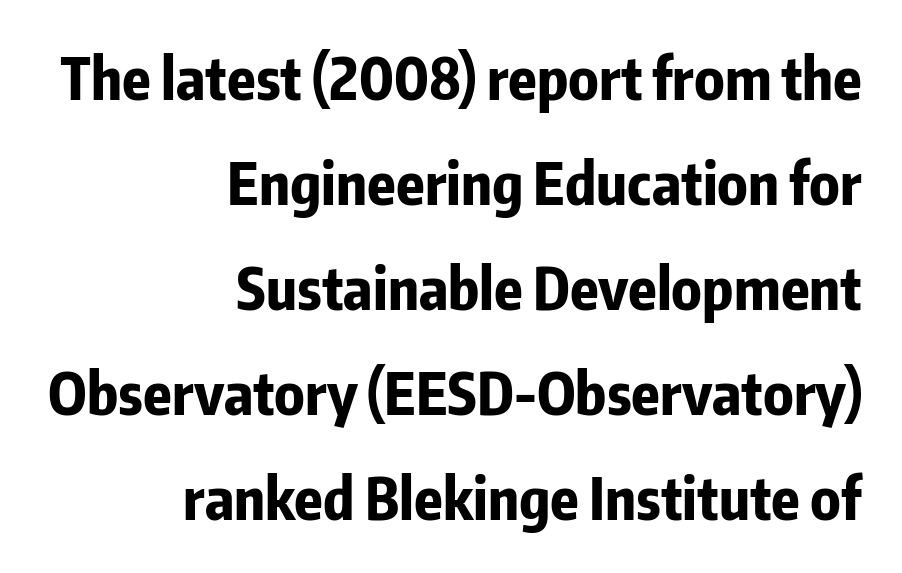
Q: Is the text bold? A: Yes.
Q: Is the text italic (slanted)? A: No, it is upright.
Q: Is the typeface a serif or a sans-serif typeface? A: Sans-serif.
Q: Is the text underlined? A: No.
Q: How is the paragraph aligned? A: Right-aligned.
Q: Is the spacing between letters normal or unusually wide? A: Normal.
Q: Width (condensed, normal, or wide)? A: Condensed.
Q: Stroke contrast? A: Low.
Q: x-height? A: Medium.
Q: Monospaced? A: No.
